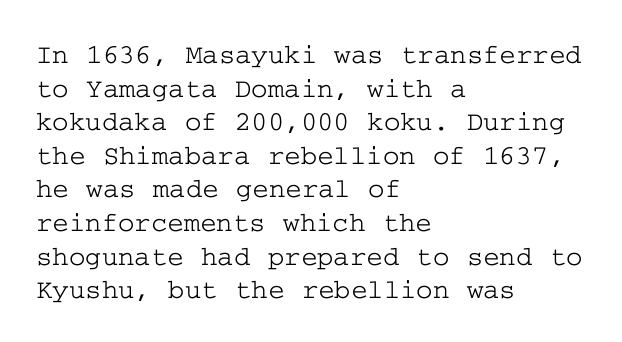
The image shows 28 px wide serif type, upright; set left-aligned, line spacing 1.2x, normal letter spacing, not underlined; low stroke contrast and a medium x-height.
